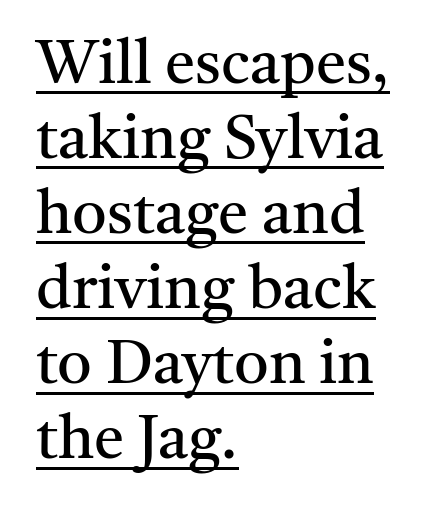
The image shows 61 px regular-weight serif type, upright; set left-aligned, line spacing 1.23x, normal letter spacing, underlined; medium stroke contrast and a medium x-height.
